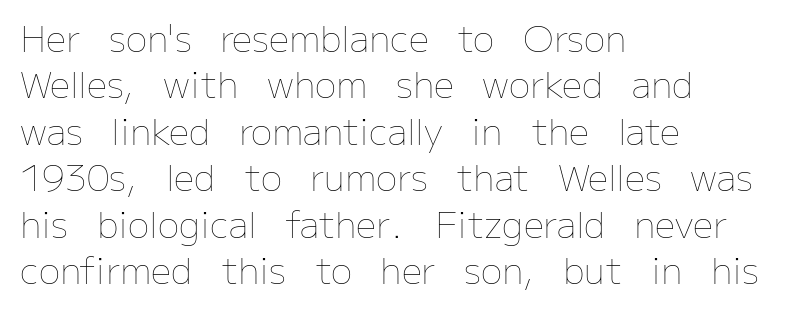
Baseline-to-baseline distance is the conventional proportion of letter height. Is the stroke heavy? The answer is a plain regular-or-lighter. Only glyphs here, with clear space below each row. Observe the ordinary spacing: letters are neighbours, not strangers. These lines are rendered in a variable-pitch font. Horizontally, the lines are justified to the leading edge only.
